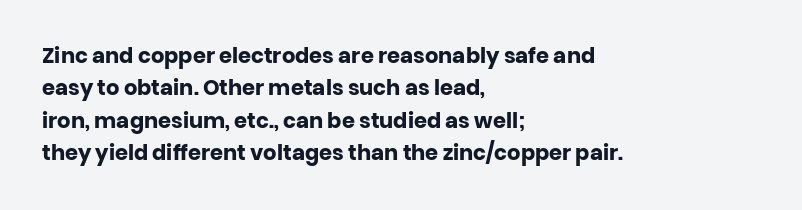
Q: Is the text bold? A: Yes.
Q: Is the text italic (slanted)? A: No, it is upright.
Q: Is the text underlined? A: No.
Q: How is the paragraph aligned? A: Left-aligned.
Q: Is the spacing between letters normal or unusually wide? A: Normal.
Q: Is the spacing between lines tight, normal or loose? A: Normal.
